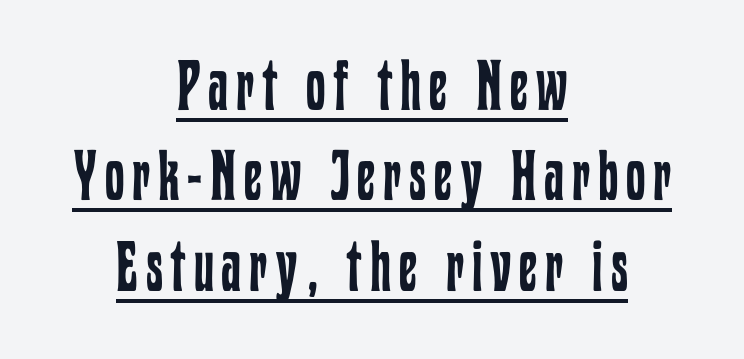
Q: Is the text bold? A: No.
Q: Is the text italic (slanted)? A: No, it is upright.
Q: Is the text underlined? A: Yes.
Q: How is the paragraph aligned? A: Centered.
Q: Is the spacing between lines tight, normal or loose? A: Normal.
Q: Width (condensed, normal, or wide)? A: Condensed.
Q: Stroke contrast? A: Low.
Q: x-height? A: Medium.
Q: Monospaced? A: No.
